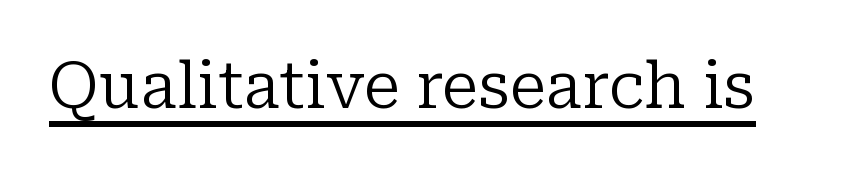
{"serif": "yes", "italic": "no", "bold": "no", "weight": "regular", "width": "normal", "stroke_contrast": "low", "x_height": "medium", "monospaced": "no", "underline": "yes", "letter_spacing": "normal", "letter_spacing_em": 0.0, "glyph_px": 63}
